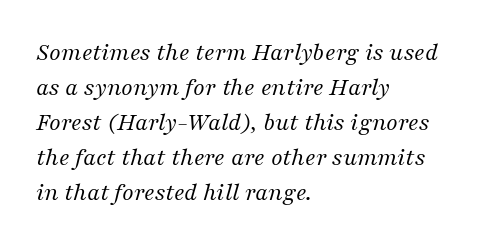
These lines were composed using italics. These lines sit exactly where default settings would place them. The space beneath each line is pristine and unruled. The text block is weighted toward the left margin, trailing off unevenly rightward. The type is set solid horizontally, with unmodified tracking. These glyphs show unthickened strokes, regular width or finer.
